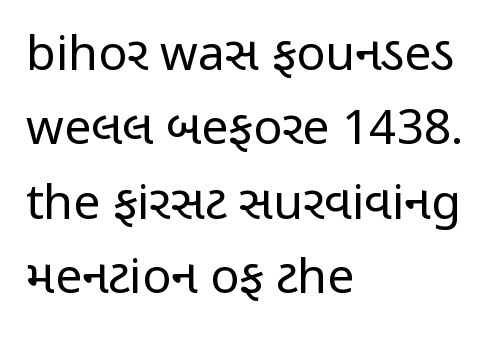
The image shows 48 px regular-weight, condensed sans-serif type, upright; set left-aligned, normal line spacing (1.55x), normal letter spacing, not underlined; low stroke contrast and a medium x-height.
